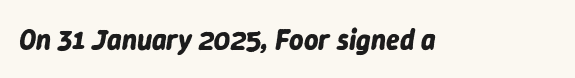
Q: Is the text bold? A: Yes.
Q: Is the text italic (slanted)? A: Yes, it leans right by about 9 degrees.
Q: Is the text underlined? A: No.
Q: Is the spacing between letters normal or unusually wide? A: Normal.
Q: Width (condensed, normal, or wide)? A: Normal.
Q: Stroke contrast? A: Low.
Q: x-height? A: Medium.
Q: Monospaced? A: No.
